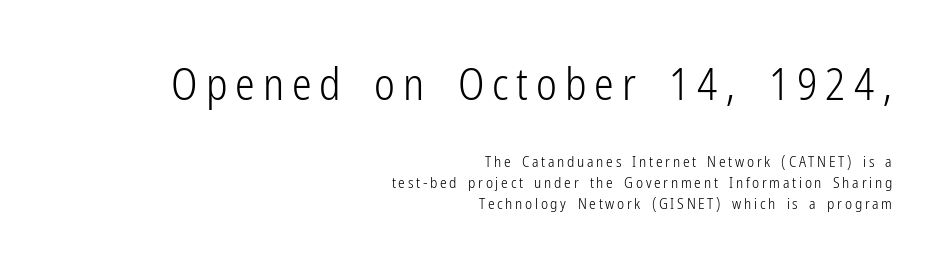
{"serif": "no", "italic": "no", "bold": "no", "weight": "light", "width": "condensed", "stroke_contrast": "low", "x_height": "medium", "monospaced": "no", "underline": "no", "align": "right", "line_spacing": "normal", "line_spacing_ratio": 1.42, "larger_block": "first", "size_ratio": 2.93, "glyph_px": 44}
